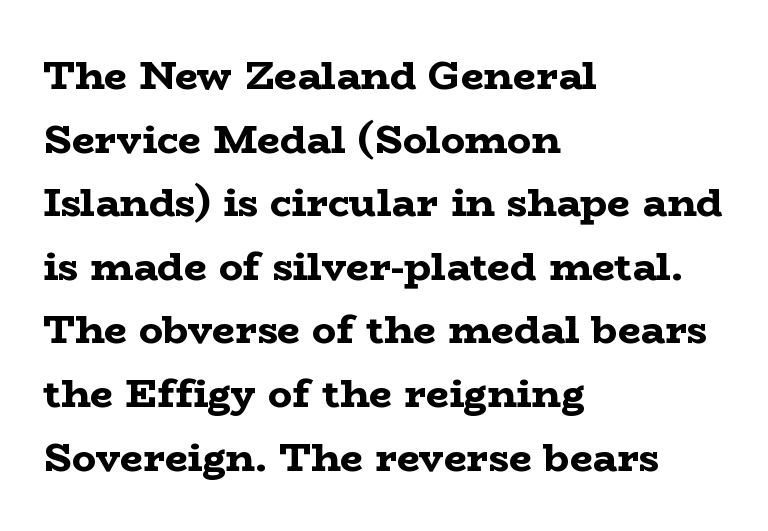
Compared with typical body copy, the letter spacing here is the same. Regarding leading, the lines here are spaced in the standard way. Students, this is bold: see how much ink each stroke carries. Quick note: underline off. The font family rendered here belongs to the serif group. Does the copy run flush right? No — it runs flush left.
